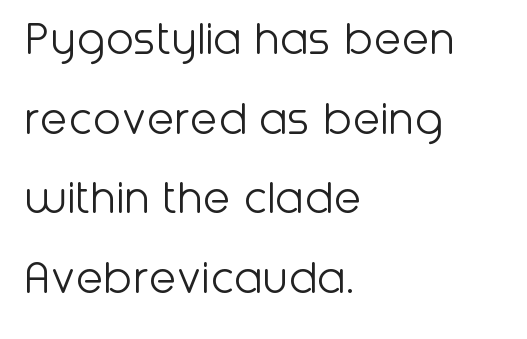
Stems and bowls with no extra thickness — not bold. Serifs: no, the terminals of the letterforms are clean. Posture: vertical. Varying glyph widths throughout — classic text-font behaviour. Each row of text sits above clean, open space. The lines in this sample share a left origin and differ only in where they stop.
